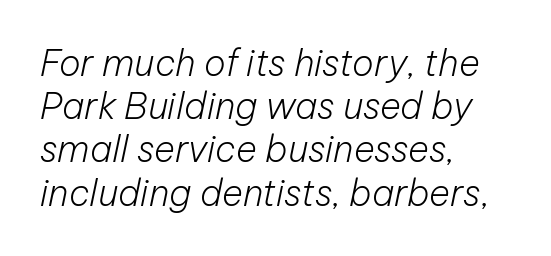
The image shows 36 px light type, italic (leaning right); set left-aligned, line spacing 1.2x, normal letter spacing, not underlined; low stroke contrast and a medium x-height.
